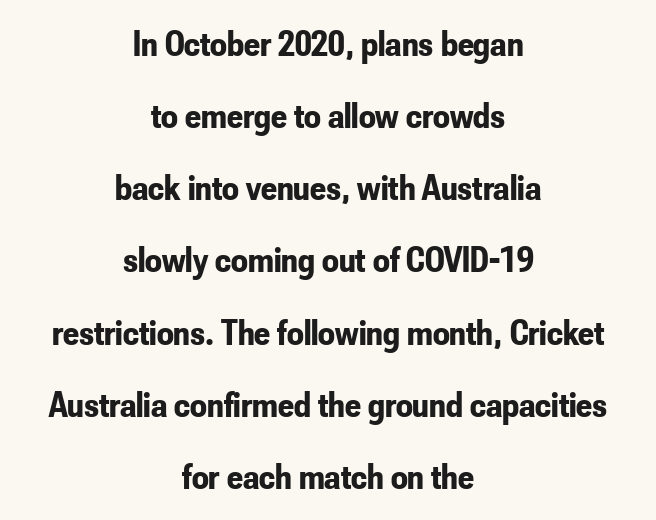
{"serif": "no", "italic": "no", "bold": "yes", "weight": "bold", "width": "condensed", "stroke_contrast": "low", "x_height": "small", "monospaced": "no", "underline": "no", "align": "center", "line_spacing": "loose", "line_spacing_ratio": 1.95, "letter_spacing": "normal", "letter_spacing_em": 0.0, "glyph_px": 37}
